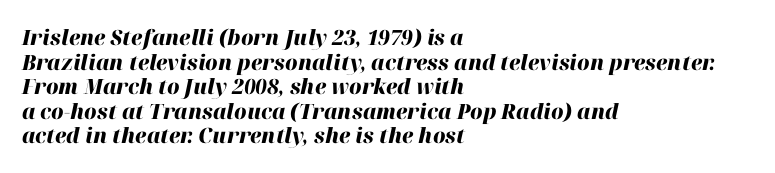
{"italic": "yes", "lean": "right", "slant_degrees": 12, "bold": "yes", "underline": "no", "align": "left", "line_spacing_ratio": 1.17, "letter_spacing": "normal", "letter_spacing_em": 0.0, "glyph_px": 21}
